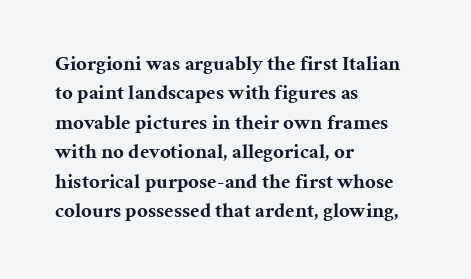
{"italic": "no", "bold": "yes", "underline": "no", "align": "left", "line_spacing": "normal", "line_spacing_ratio": 1.4, "letter_spacing": "normal", "letter_spacing_em": 0.0, "glyph_px": 21}
